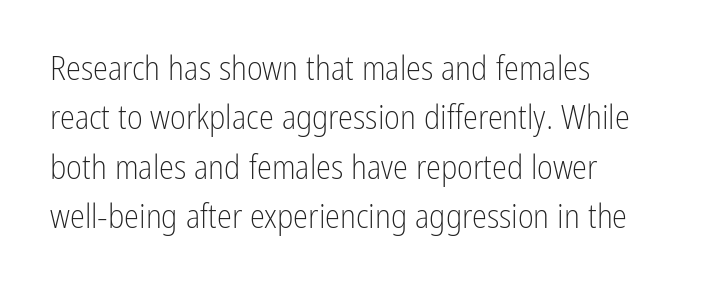
{"serif": "no", "italic": "no", "bold": "no", "weight": "light", "width": "condensed", "stroke_contrast": "low", "x_height": "medium", "monospaced": "no", "underline": "no", "align": "left", "line_spacing": "normal", "line_spacing_ratio": 1.45, "letter_spacing": "normal", "letter_spacing_em": 0.0, "glyph_px": 34}
